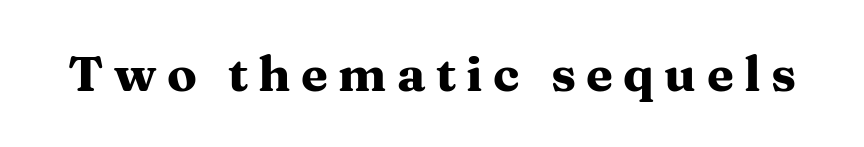
{"serif": "yes", "italic": "no", "bold": "yes", "weight": "heavy", "width": "wide", "stroke_contrast": "medium", "x_height": "medium", "monospaced": "no", "underline": "no", "letter_spacing": "wide", "letter_spacing_em": 0.21, "glyph_px": 49}
